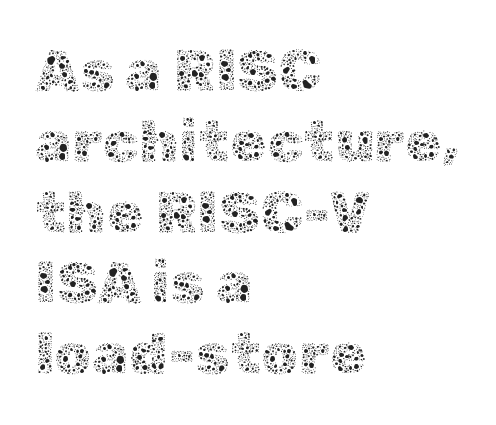
The image shows 59 px thin type, upright; set left-aligned, line spacing 1.2x, normal letter spacing, not underlined; a medium x-height.
